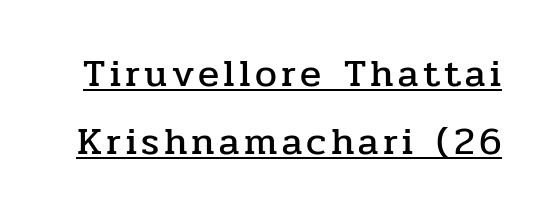
The image shows 39 px serif type, upright; set line spacing 1.74x, underlined; low stroke contrast and a medium x-height.
